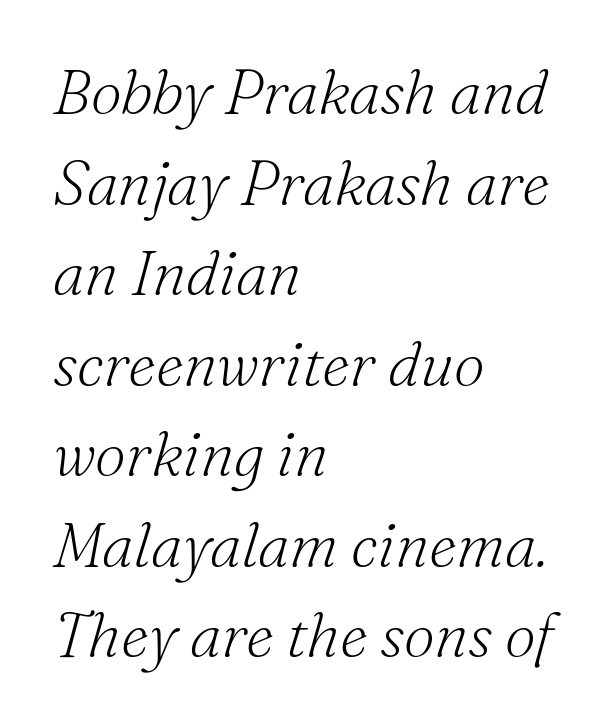
Q: Is the text bold? A: No.
Q: Is the text italic (slanted)? A: Yes, it leans right by about 16 degrees.
Q: Is the typeface a serif or a sans-serif typeface? A: Serif.
Q: Is the text underlined? A: No.
Q: How is the paragraph aligned? A: Left-aligned.
Q: Is the spacing between letters normal or unusually wide? A: Normal.
Q: Is the spacing between lines tight, normal or loose? A: Normal.
Q: Width (condensed, normal, or wide)? A: Normal.
Q: Stroke contrast? A: Medium.
Q: x-height? A: Small.
Q: Monospaced? A: No.
